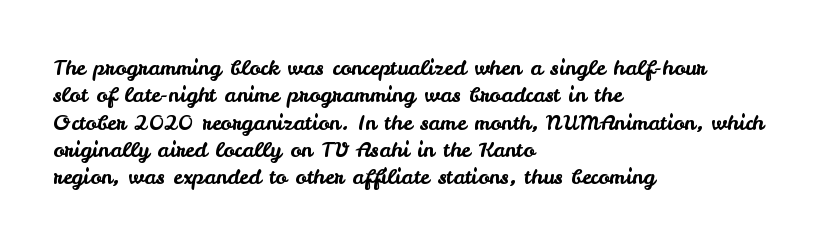
You could call the tracking neutral — neither tight nor loose. Honestly, there is no underline to notice here at all. Compared with a centered layout, this one pins lines to the left instead. Interline gaps are of average width in this sample.
